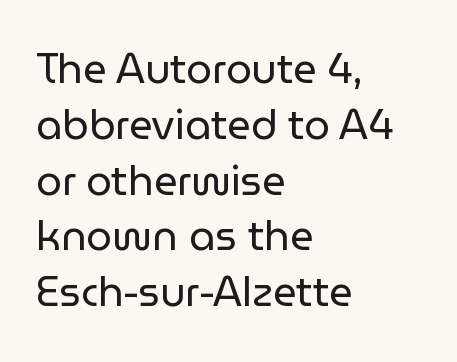
When letters stand straight like this, we call the style roman or upright. The letterforms sit at book weight or below. Note the varied advance widths — an 'i' is clearly narrower than an 'm'. The lines sit at an ordinary, default distance from one another.
